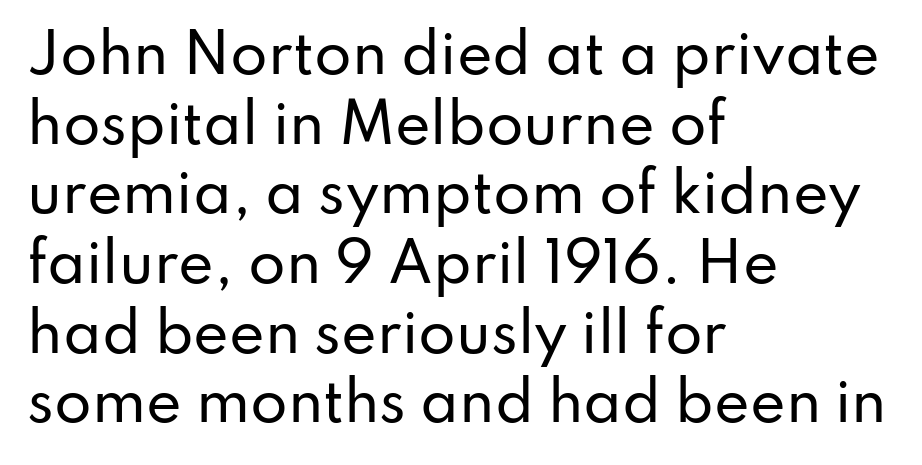
The image shows 54 px sans-serif type, upright; set left-aligned, normal line spacing (1.29x), normal letter spacing, not underlined; low stroke contrast and a small x-height.
